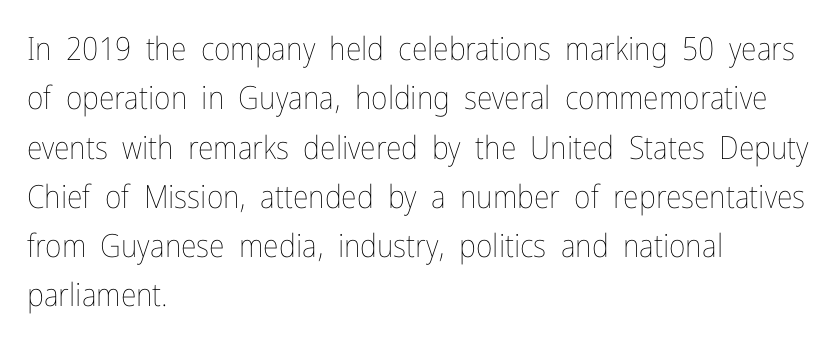
The image shows 32 px thin, condensed type, upright; set left-aligned, normal line spacing (1.54x), normal letter spacing, not underlined; low stroke contrast and a medium x-height.
